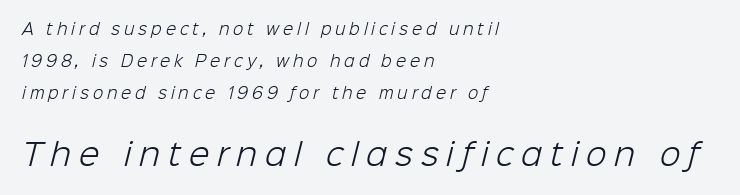
The image shows 30 px light sans-serif type; set left-aligned, loose line spacing (2.12x), unusually wide letter spacing (+0.26 em), not underlined; the second (bottom) block is 2.0x larger; low stroke contrast and a medium x-height.
